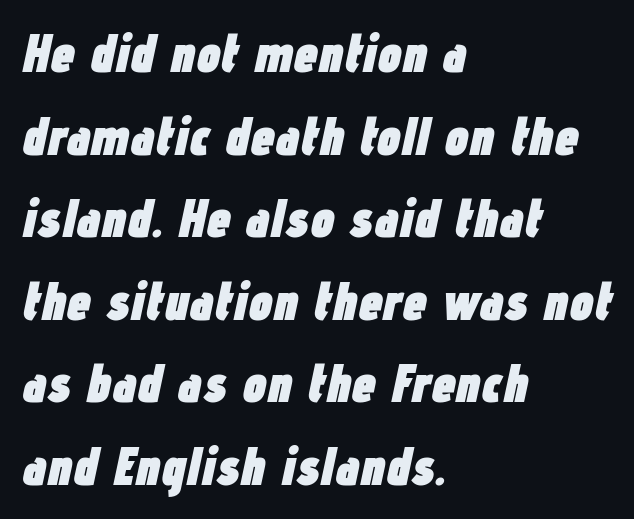
The image shows 54 px heavy, condensed type, italic (leaning right); set left-aligned, normal line spacing (1.53x), normal letter spacing, not underlined; low stroke contrast and a medium x-height.
